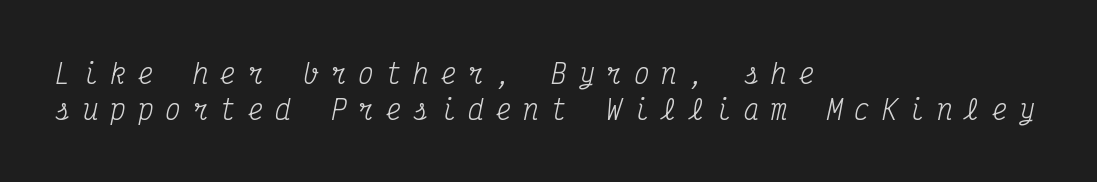
Q: Is the text bold? A: No.
Q: Is the text italic (slanted)? A: Yes, it leans right by about 12 degrees.
Q: Is the text underlined? A: No.
Q: How is the paragraph aligned? A: Left-aligned.
Q: Is the spacing between letters normal or unusually wide? A: Unusually wide.
Q: Is the spacing between lines tight, normal or loose? A: Normal.
